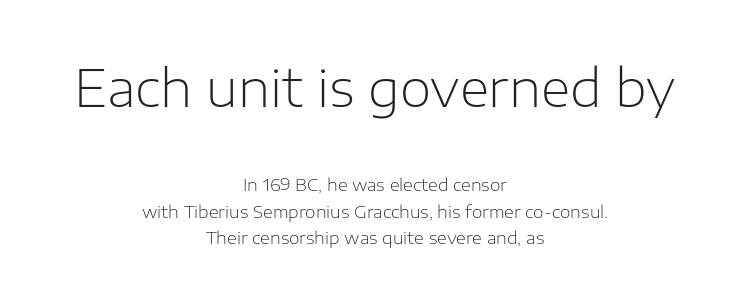
A typesetter would call this proportional, since set widths differ per character. The whitespace from short lines is split evenly between both sides. Rows of type keep a routine distance in the vertical direction. The words here are not underlined. Short note: letters normally spaced. Ordinary non-slanted type is in use.
